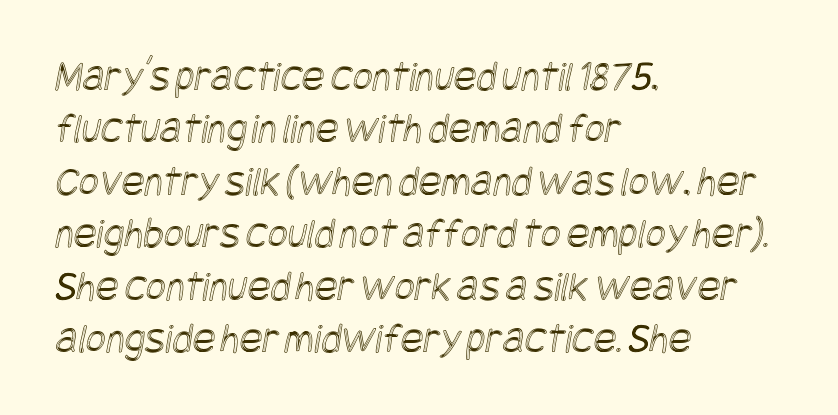
Characters follow at the spacing the type designer built in. No word sits above an underline. The text block is weighted toward the left margin, trailing off unevenly rightward.
